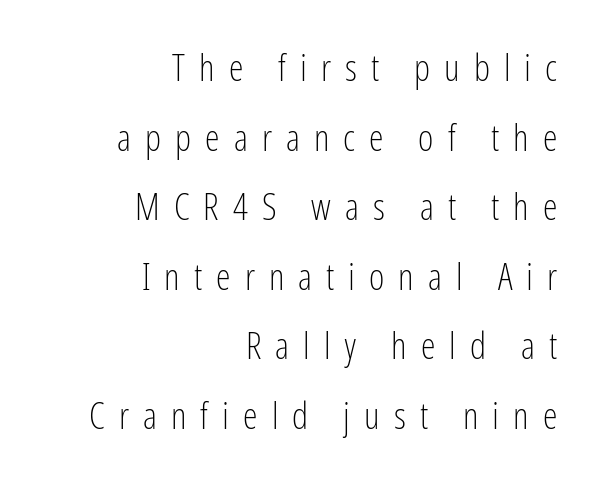
Looks like regular typesetting: each glyph gets only the width it needs. Posture: straight, roman, zero tilt. Here the glyphs are tracked loosely, breaking word shapes into spaced letters. The paragraph shown leans on its right margin.
